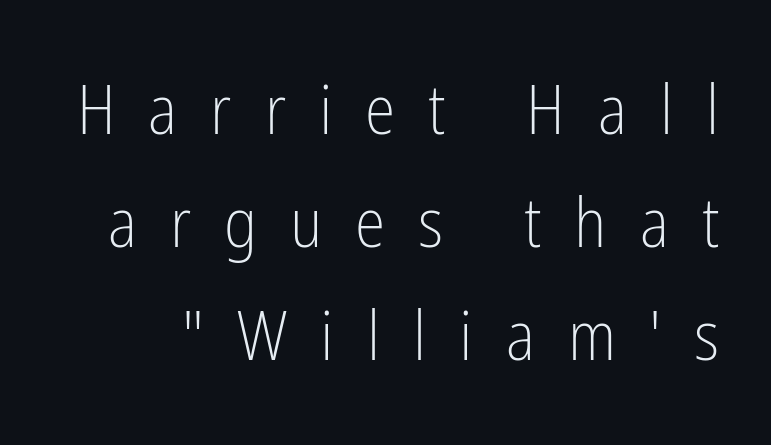
The image shows 69 px light, condensed sans-serif type, upright; set normal line spacing (1.64x), unusually wide letter spacing (+0.48 em), not underlined; low stroke contrast and a medium x-height.
